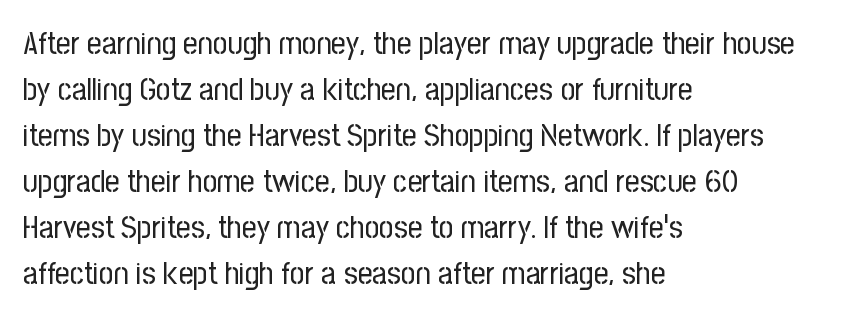
The image shows 32 px regular-weight, condensed sans-serif type, upright; set left-aligned, normal line spacing (1.44x), normal letter spacing, not underlined; low stroke contrast and a medium x-height.
